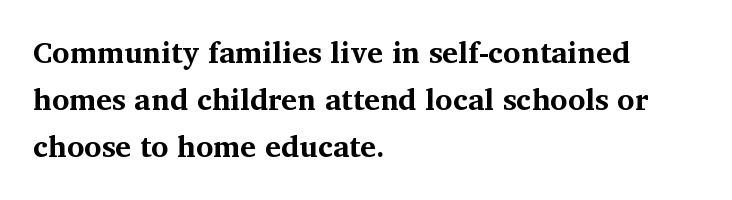
Bare-footed words on every line. The rendering uses natural spacing where letterforms have individual widths. Stroke thickness is high; the sample reads as a true bold. The lines are quadded left. Each new line begins a customary step beneath the previous one.
